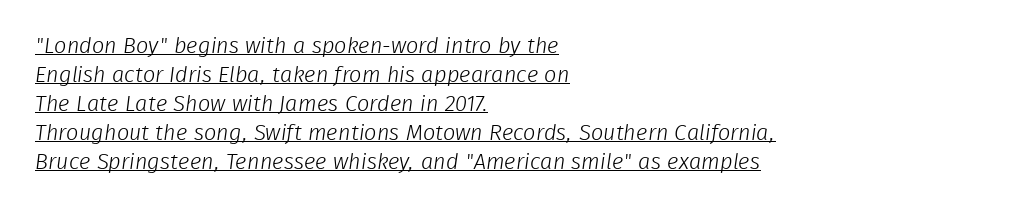
Notice how descenders clear the ascenders below comfortably — that's standard leading. The typeface has the unassuming heft of standard copy or less. Compared with typical body copy, the letter spacing here is the same. Teacher's note: observe the even left margin — that is flush-left alignment. Is there an underline? Yes — a line sits under the letters.
